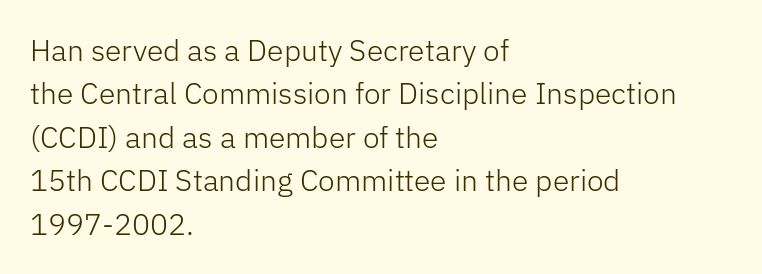
The lines are quadded left. Note the varied advance widths — an 'i' is clearly narrower than an 'm'. The specimen omits any rule beneath the text block's lines. No chunkiness to these letters — they're not bold. The typeface chosen for these lines omits serifs.
